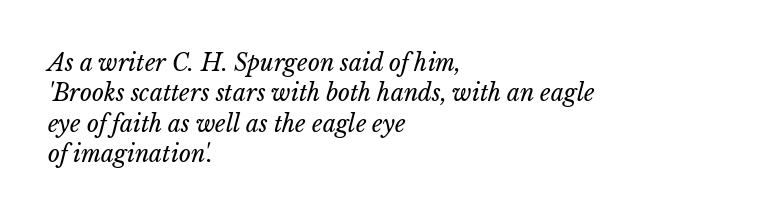
{"italic": "yes", "lean": "right", "slant_degrees": 15, "bold": "no", "underline": "no", "align": "left", "line_spacing": "normal", "line_spacing_ratio": 1.32, "letter_spacing": "normal", "letter_spacing_em": 0.0, "glyph_px": 23}
